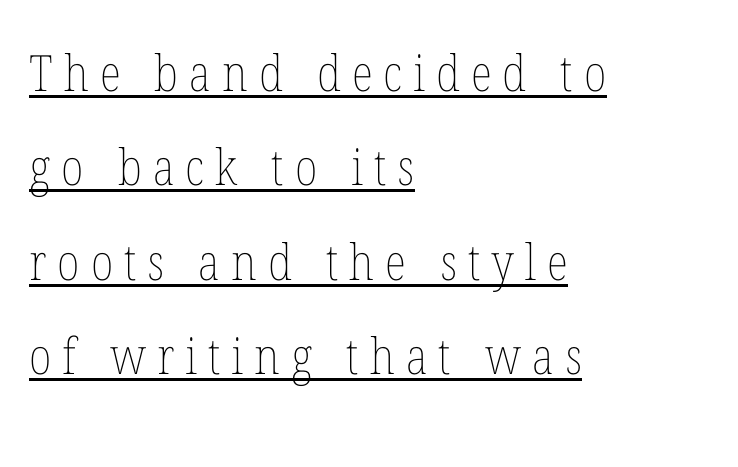
The image shows 50 px thin, condensed type, upright; set left-aligned, line spacing 1.89x, unusually wide letter spacing (+0.22 em), underlined; low stroke contrast and a medium x-height.
